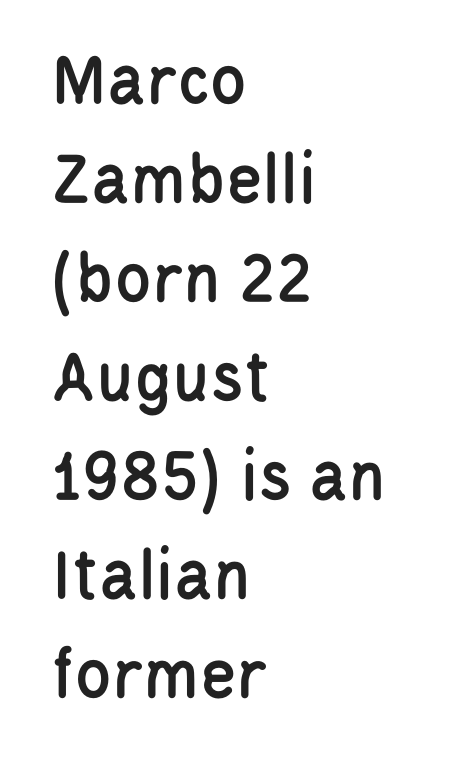
Q: Is the text italic (slanted)? A: No, it is upright.
Q: Is the typeface a serif or a sans-serif typeface? A: Sans-serif.
Q: Is the text underlined? A: No.
Q: How is the paragraph aligned? A: Left-aligned.
Q: Is the spacing between letters normal or unusually wide? A: Normal.
Q: Is the spacing between lines tight, normal or loose? A: Normal.
Q: Width (condensed, normal, or wide)? A: Condensed.
Q: Stroke contrast? A: Low.
Q: x-height? A: Large.
Q: Monospaced? A: No.
